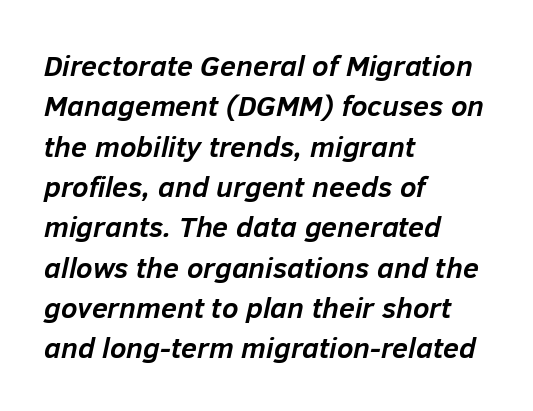
{"italic": "yes", "lean": "right", "slant_degrees": 12, "bold": "yes", "weight": "semibold", "width": "normal", "stroke_contrast": "low", "x_height": "medium", "monospaced": "no", "underline": "no", "align": "left", "line_spacing": "normal", "line_spacing_ratio": 1.39, "letter_spacing": "normal", "letter_spacing_em": 0.0, "glyph_px": 29}
